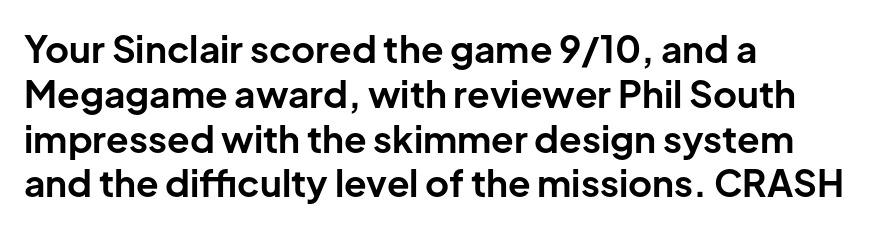
Note the varied advance widths — an 'i' is clearly narrower than an 'm'. Tall strokes in this sample are plumb rather than angled. The face used here is rendered with its standard letterfit. Which margin do the lines hug? The left one — the right edge is uneven. Each letter's strokes conclude bluntly, with no projecting serifs. Descender tails drop into unmarked territory.
